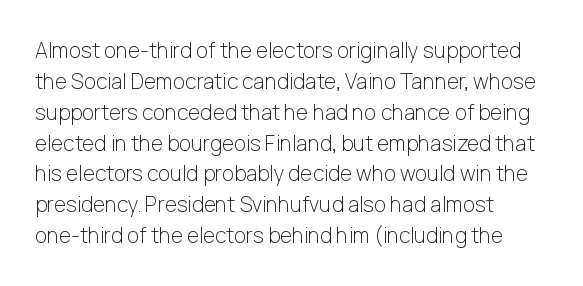
{"italic": "no", "bold": "no", "underline": "no", "align": "left", "line_spacing": "normal", "line_spacing_ratio": 1.47, "letter_spacing": "normal", "letter_spacing_em": 0.0, "glyph_px": 21}
